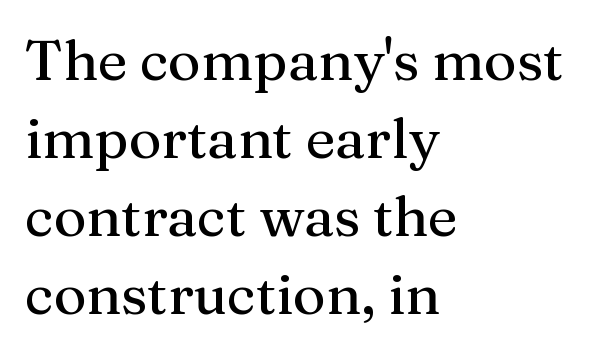
Q: Is the text italic (slanted)? A: No, it is upright.
Q: Is the typeface a serif or a sans-serif typeface? A: Serif.
Q: Is the text underlined? A: No.
Q: How is the paragraph aligned? A: Left-aligned.
Q: Is the spacing between letters normal or unusually wide? A: Normal.
Q: Is the spacing between lines tight, normal or loose? A: Normal.
Q: Width (condensed, normal, or wide)? A: Normal.
Q: Stroke contrast? A: Medium.
Q: x-height? A: Medium.
Q: Monospaced? A: No.
